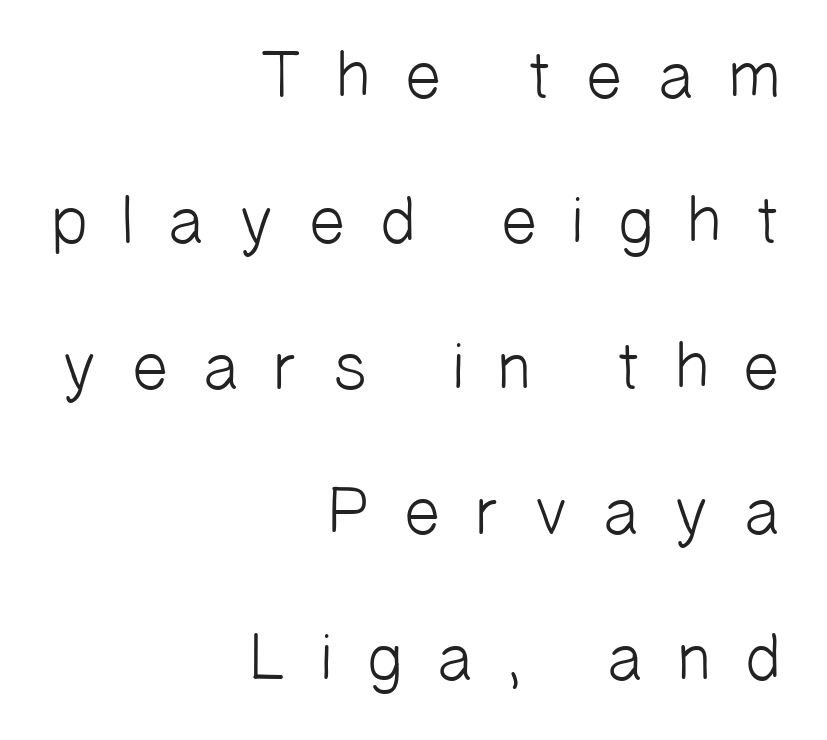
{"serif": "no", "bold": "no", "weight": "light", "width": "normal", "stroke_contrast": "low", "x_height": "medium", "monospaced": "no", "underline": "no", "align": "right", "line_spacing": "loose", "line_spacing_ratio": 2.17, "letter_spacing": "wide", "letter_spacing_em": 0.46, "glyph_px": 67}
